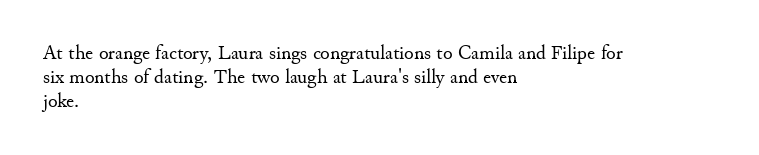
Tall strokes in this sample are plumb rather than angled. Decoration check: the copy has no underline. Words appear dense and cohesive because spacing is normal. The typesetter chose a ragged-right arrangement here.
